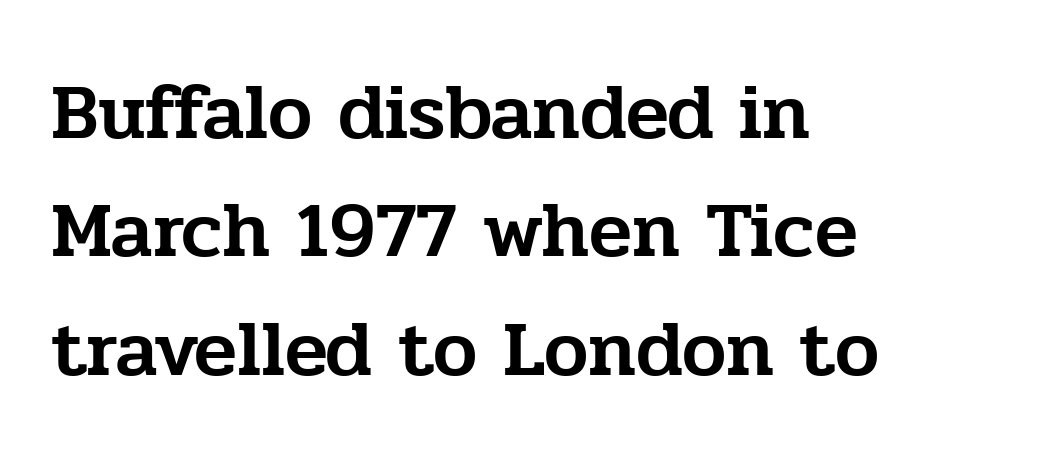
The image shows 79 px serif type, upright; set left-aligned, normal line spacing (1.5x), normal letter spacing, not underlined; low stroke contrast and a medium x-height.
